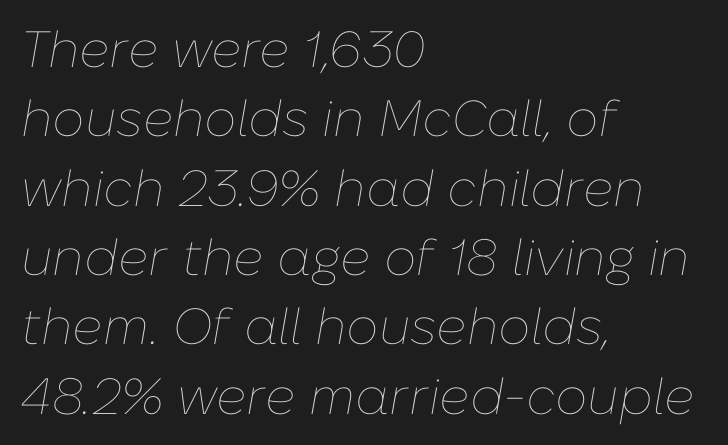
Regarding leading, the lines here are spaced in the standard way. Notice how the stems are inclined rather than vertical — that's the hallmark of italics. The face used here is proportionally spaced, like ordinary book or web type. The gaps between neighbouring characters are ordinary and unremarkable.
